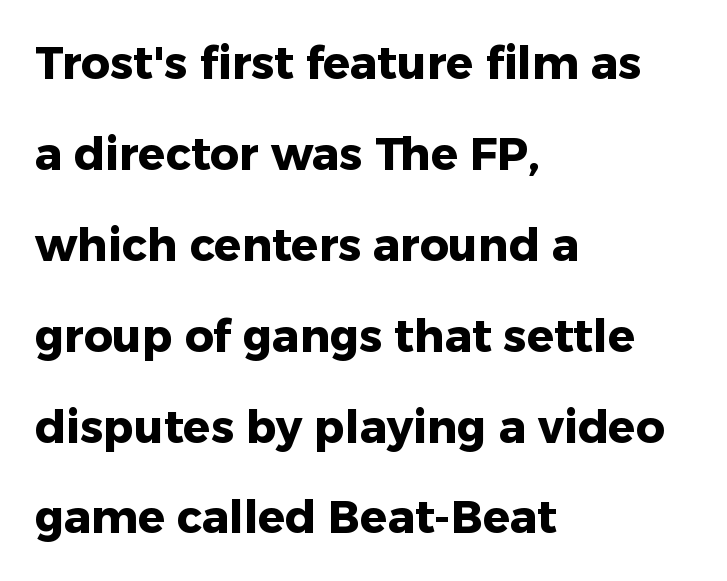
Q: Is the text bold? A: Yes.
Q: Is the text italic (slanted)? A: No, it is upright.
Q: Is the typeface a serif or a sans-serif typeface? A: Sans-serif.
Q: Is the text underlined? A: No.
Q: How is the paragraph aligned? A: Left-aligned.
Q: Is the spacing between letters normal or unusually wide? A: Normal.
Q: Is the spacing between lines tight, normal or loose? A: Loose.
Q: Width (condensed, normal, or wide)? A: Normal.
Q: Stroke contrast? A: Low.
Q: x-height? A: Medium.
Q: Monospaced? A: No.
